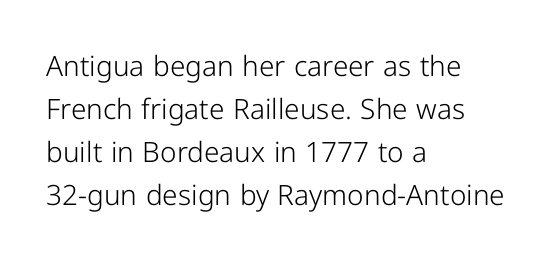
{"serif": "no", "italic": "no", "bold": "no", "weight": "light", "width": "normal", "stroke_contrast": "low", "x_height": "medium", "monospaced": "no", "underline": "no", "align": "left", "line_spacing": "normal", "line_spacing_ratio": 1.53, "letter_spacing": "normal", "letter_spacing_em": 0.0, "glyph_px": 28}
